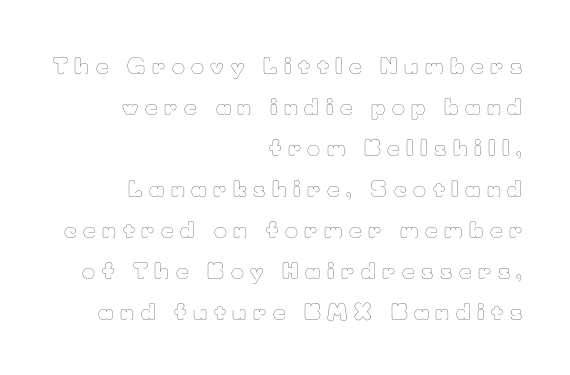
The image shows 22 px text type, upright; set right-aligned, line spacing 1.86x, unusually wide letter spacing (+0.3 em), not underlined.
